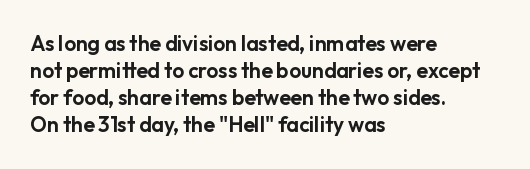
The letters stand straight up with perfectly vertical stems. Tracking here is standard; glyphs follow each other at the usual distance. Whoever set this chose a conventional vertical rhythm. The paragraph has a hard left edge and a soft right edge. Has an underline been added? It has not.
